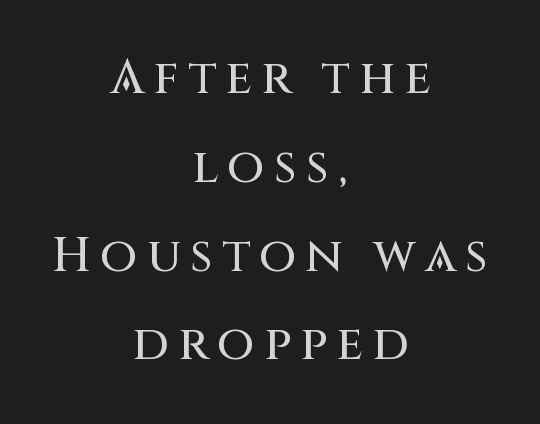
Rule under the text: the space is simply empty. Ordinary non-slanted type is in use. A centered setting, common on invitations and titles, is used for this passage. Here the designer chose a conventional face with non-uniform glyph widths. Serif or sans? Sans — the stroke terminals are bare.
